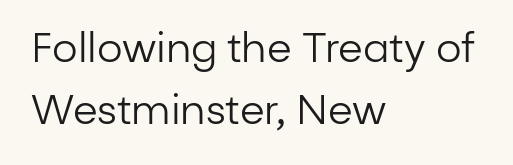
The image shows 40 px regular-weight sans-serif type, upright; set left-aligned, normal line spacing (1.55x), normal letter spacing, not underlined; low stroke contrast and a medium x-height.
